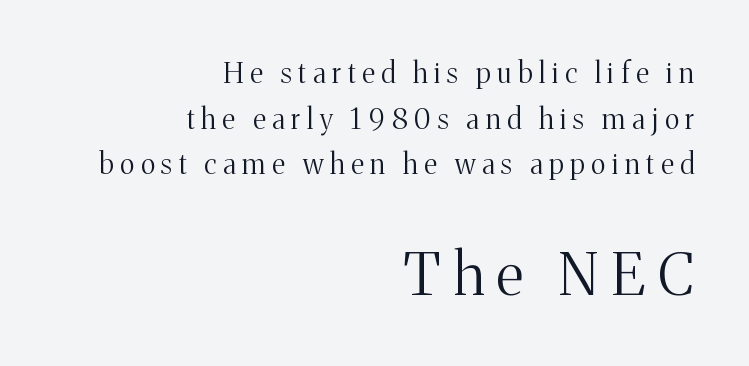
{"serif": "yes", "italic": "no", "bold": "no", "weight": "light", "width": "normal", "stroke_contrast": "medium", "x_height": "medium", "monospaced": "no", "underline": "no", "align": "right", "line_spacing": "normal", "line_spacing_ratio": 1.63, "letter_spacing": "wide", "letter_spacing_em": 0.24, "larger_block": "second", "size_ratio": 2.04, "glyph_px": 57}
